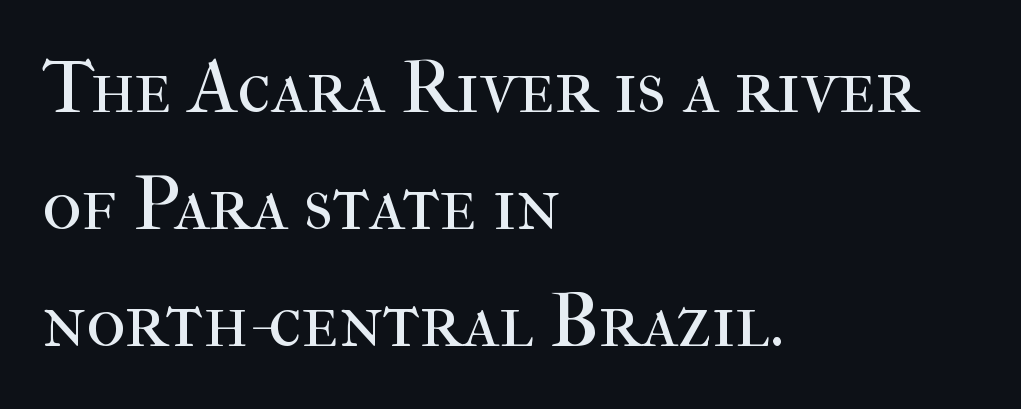
Note: serifs present on the glyphs. The zone under the glyphs is completely vacant. The typesetter chose a ragged-right arrangement here. A light-to-regular cut is what we see here.
